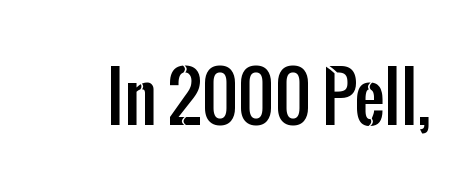
The face used here is a sans, in the tradition of grotesques and geometrics. A bare baseline throughout the passage. Spacing verdict: proportional, widths tailored to each character. Here the glyphs are tracked normally, forming tight word shapes. The font's upright variant was chosen for this text.
